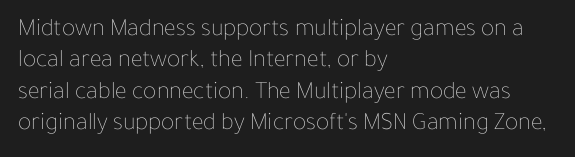
The image shows 25 px text type, upright; set left-aligned, normal line spacing (1.26x), normal letter spacing, not underlined.
